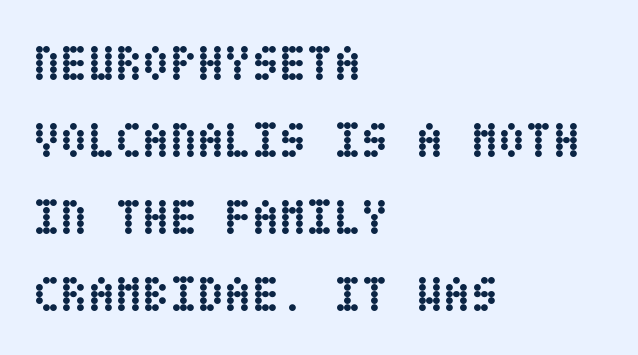
The image shows 50 px semibold, condensed type, upright; set left-aligned, normal line spacing (1.54x), normal letter spacing, not underlined; low stroke contrast and a large x-height.
